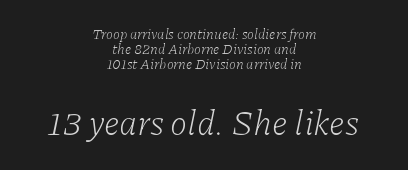
{"serif": "yes", "italic": "yes", "lean": "right", "slant_degrees": 11, "bold": "no", "weight": "light", "width": "normal", "stroke_contrast": "low", "x_height": "medium", "monospaced": "no", "underline": "no", "align": "center", "line_spacing": "tight", "line_spacing_ratio": 1.08, "letter_spacing": "normal", "letter_spacing_em": 0.0, "larger_block": "second", "size_ratio": 2.5, "glyph_px": 35}
